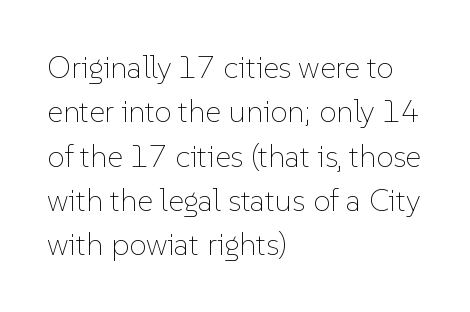
The image shows 31 px thin type, upright; set left-aligned, normal line spacing (1.43x), normal letter spacing, not underlined; low stroke contrast and a medium x-height.
